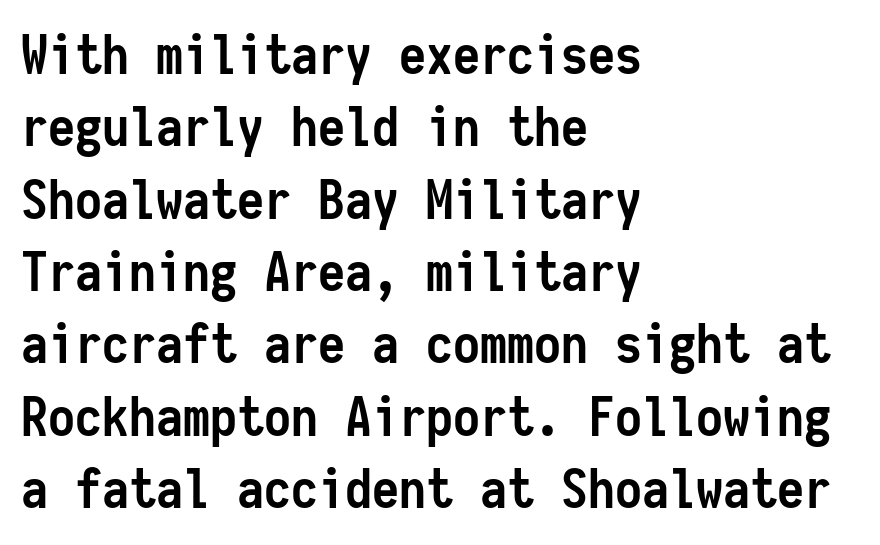
{"serif": "no", "italic": "no", "bold": "yes", "weight": "semibold", "width": "condensed", "stroke_contrast": "low", "x_height": "medium", "monospaced": "yes", "underline": "no", "align": "left", "line_spacing": "normal", "line_spacing_ratio": 1.34, "letter_spacing": "normal", "letter_spacing_em": 0.0, "glyph_px": 54}
